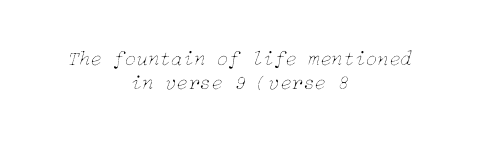
{"italic": "yes", "lean": "right", "slant_degrees": 15, "bold": "no", "underline": "no", "align": "center", "line_spacing": "tight", "line_spacing_ratio": 1.14, "letter_spacing": "normal", "letter_spacing_em": 0.0, "glyph_px": 21}
